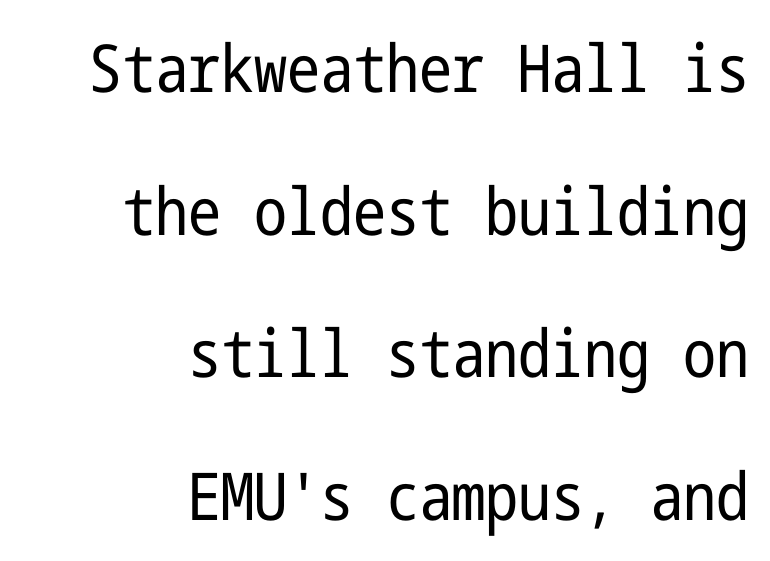
Q: Is the text bold? A: No.
Q: Is the text italic (slanted)? A: No, it is upright.
Q: Is the typeface a serif or a sans-serif typeface? A: Sans-serif.
Q: Is the text underlined? A: No.
Q: How is the paragraph aligned? A: Right-aligned.
Q: Is the spacing between letters normal or unusually wide? A: Normal.
Q: Is the spacing between lines tight, normal or loose? A: Loose.
Q: Width (condensed, normal, or wide)? A: Condensed.
Q: Stroke contrast? A: Low.
Q: x-height? A: Medium.
